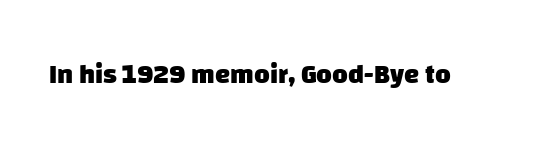
{"bold": "yes", "underline": "no", "letter_spacing": "normal", "letter_spacing_em": 0.0, "glyph_px": 27}
